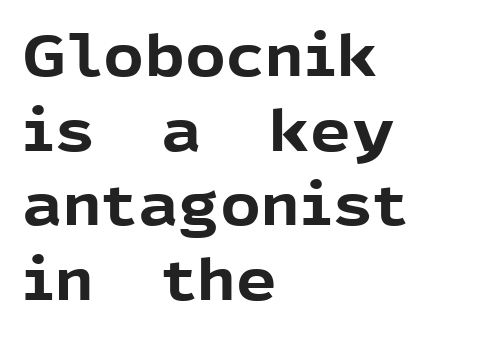
{"serif": "no", "italic": "no", "bold": "yes", "weight": "bold", "width": "normal", "x_height": "medium", "monospaced": "no", "underline": "no", "align": "left", "line_spacing": "normal", "line_spacing_ratio": 1.31, "letter_spacing": "normal", "letter_spacing_em": 0.0, "glyph_px": 57}
